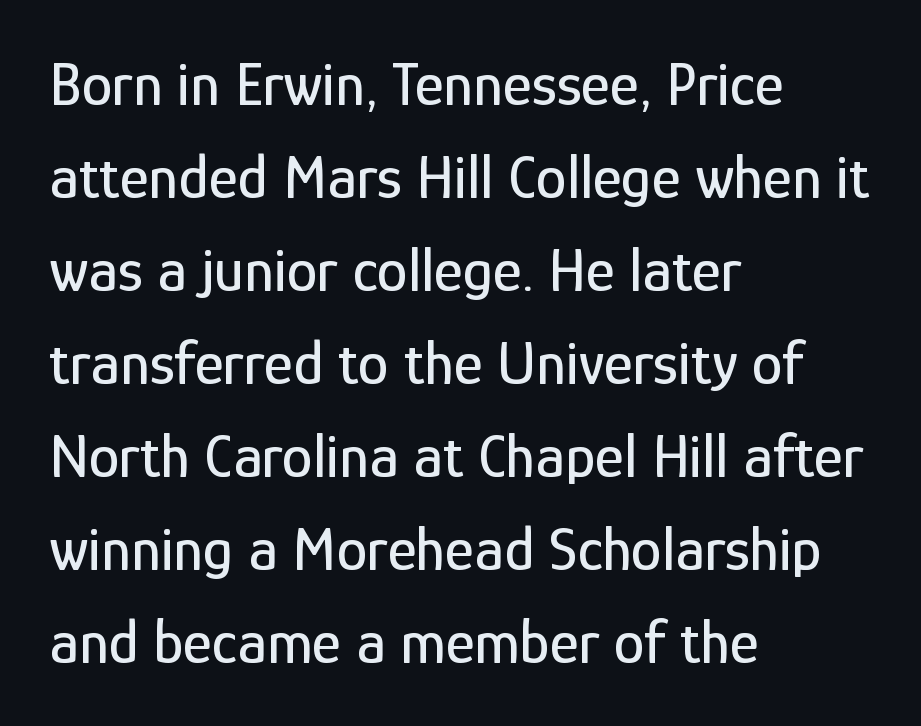
The image shows 62 px condensed sans-serif type, upright; set left-aligned, normal line spacing (1.5x), normal letter spacing, not underlined; low stroke contrast and a medium x-height.
